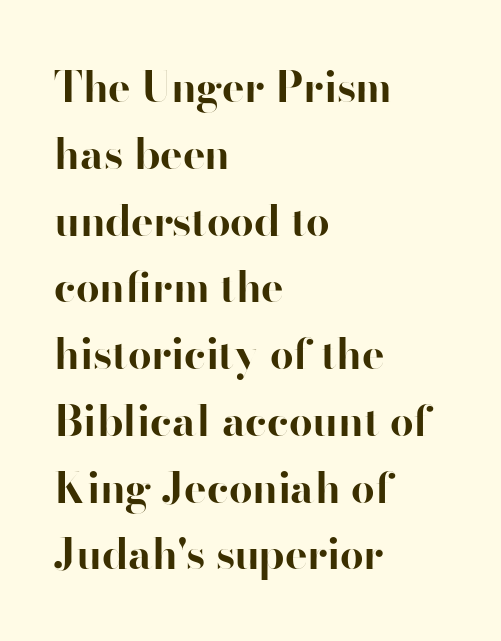
Q: Is the text bold? A: Yes.
Q: Is the text italic (slanted)? A: No, it is upright.
Q: Is the typeface a serif or a sans-serif typeface? A: Sans-serif.
Q: Is the text underlined? A: No.
Q: How is the paragraph aligned? A: Left-aligned.
Q: Is the spacing between letters normal or unusually wide? A: Normal.
Q: Is the spacing between lines tight, normal or loose? A: Normal.
Q: Width (condensed, normal, or wide)? A: Normal.
Q: Stroke contrast? A: High.
Q: x-height? A: Small.
Q: Monospaced? A: No.
